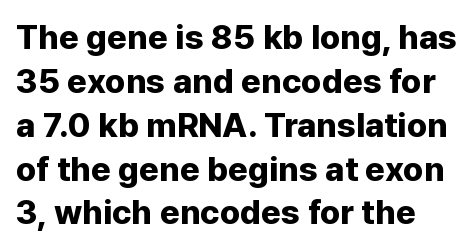
The image shows 34 px bold sans-serif type, upright; set normal line spacing (1.29x), normal letter spacing, not underlined; low stroke contrast and a medium x-height.
